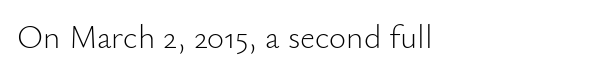
Glyph-to-glyph distance matches everyday printed text. The area under the type is left untouched. The passage shown is not bold in any degree. This rendering uses left alignment, leaving the right contour irregular. The specimen reads as upright at a glance.
